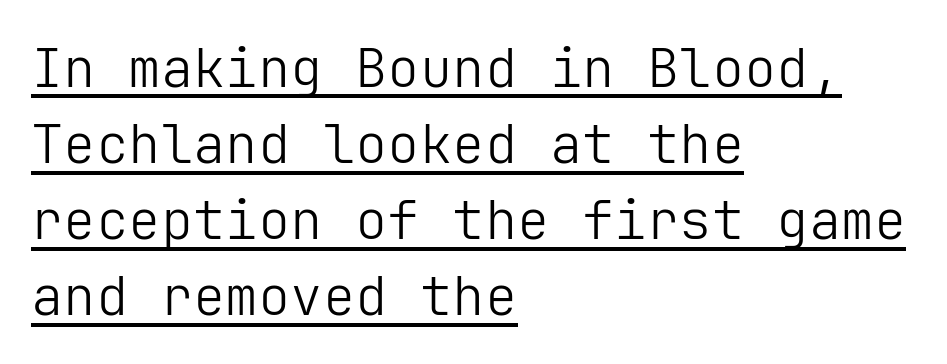
Underlining? Definitely there. The compositor pushed each line to the left boundary. Regarding leading, the lines here are spaced in the standard way. Here the glyphs are tracked normally, forming tight word shapes. Nope, no serifs anywhere on these letters.
